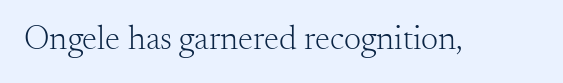
Q: Is the text bold? A: No.
Q: Is the text italic (slanted)? A: No, it is upright.
Q: Is the typeface a serif or a sans-serif typeface? A: Serif.
Q: Is the text underlined? A: No.
Q: Is the spacing between letters normal or unusually wide? A: Normal.
Q: Width (condensed, normal, or wide)? A: Normal.
Q: Stroke contrast? A: Medium.
Q: x-height? A: Small.
Q: Monospaced? A: No.
